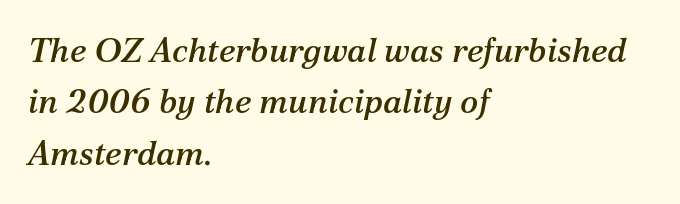
If you drew a line through each stem, it would be angled. Spacing verdict: proportional, widths tailored to each character. Words appear dense and cohesive because spacing is normal. The line-height multiplier appears to be the usual default. Bare-footed words on every line. If you drew a ruler down the left edge, every line would touch it.
